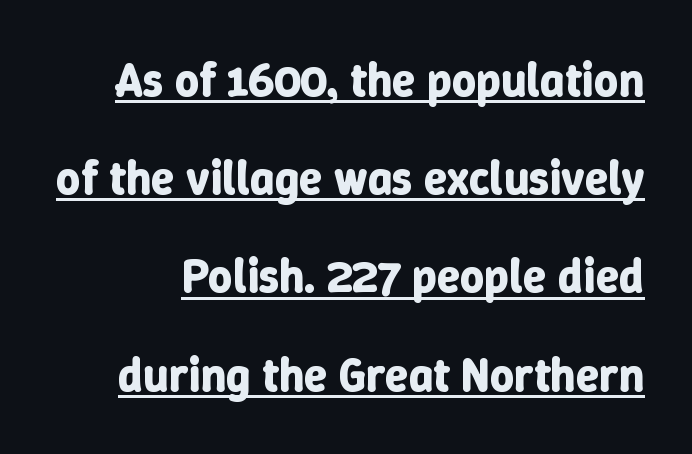
Q: Is the text bold? A: Yes.
Q: Is the text italic (slanted)? A: No, it is upright.
Q: Is the text underlined? A: Yes.
Q: Is the spacing between letters normal or unusually wide? A: Normal.
Q: Is the spacing between lines tight, normal or loose? A: Loose.
Q: Width (condensed, normal, or wide)? A: Normal.
Q: Stroke contrast? A: Low.
Q: x-height? A: Medium.
Q: Monospaced? A: No.
